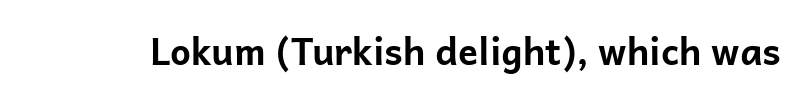
The image shows 37 px bold sans-serif type, upright; set normal letter spacing, not underlined; low stroke contrast and a medium x-height.
